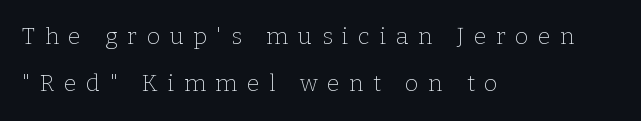
The image shows 23 px text type, upright; set left-aligned, loose line spacing (2.05x), unusually wide letter spacing (+0.42 em), not underlined.
